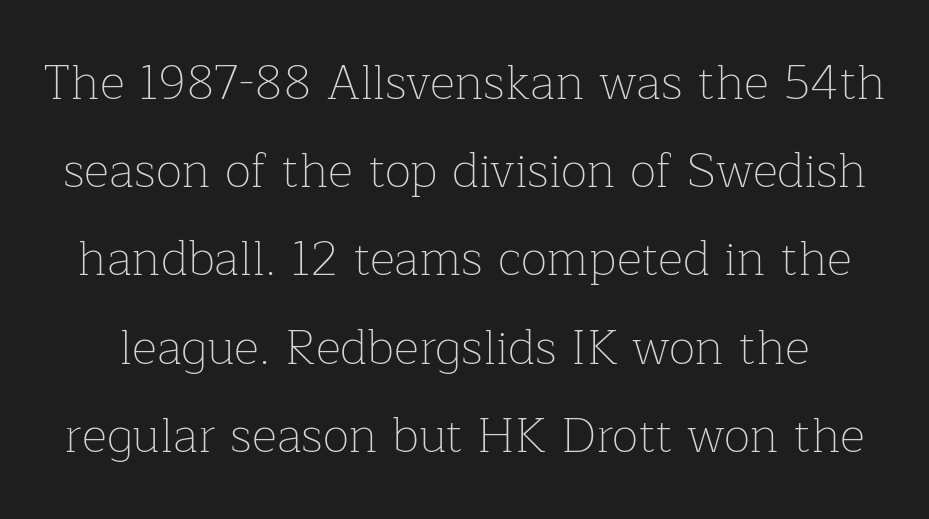
Q: Is the text bold? A: No.
Q: Is the text italic (slanted)? A: No, it is upright.
Q: Is the typeface a serif or a sans-serif typeface? A: Serif.
Q: Is the text underlined? A: No.
Q: Is the spacing between letters normal or unusually wide? A: Normal.
Q: Width (condensed, normal, or wide)? A: Normal.
Q: Stroke contrast? A: Low.
Q: x-height? A: Medium.
Q: Monospaced? A: No.
